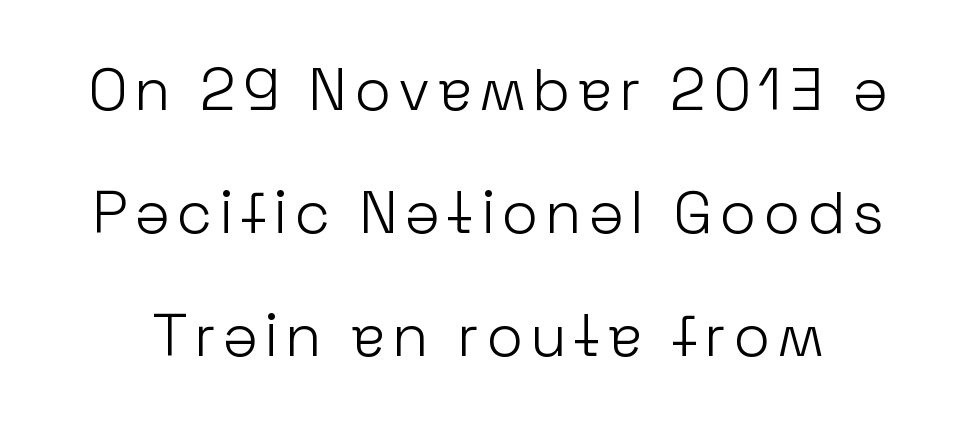
Q: Is the text bold? A: No.
Q: Is the text italic (slanted)? A: No, it is upright.
Q: Is the typeface a serif or a sans-serif typeface? A: Sans-serif.
Q: Is the text underlined? A: No.
Q: Is the spacing between lines tight, normal or loose? A: Loose.
Q: Width (condensed, normal, or wide)? A: Normal.
Q: Stroke contrast? A: Low.
Q: x-height? A: Medium.
Q: Monospaced? A: No.
